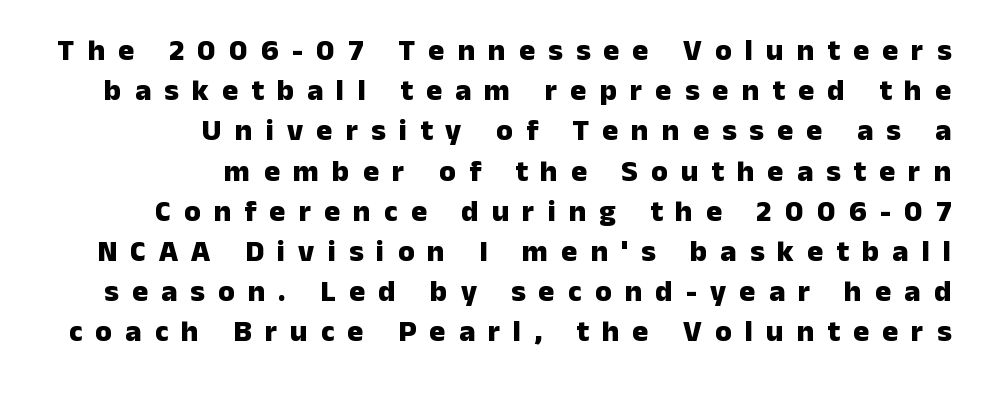
Q: Is the text bold? A: Yes.
Q: Is the text italic (slanted)? A: No, it is upright.
Q: Is the typeface a serif or a sans-serif typeface? A: Sans-serif.
Q: Is the text underlined? A: No.
Q: How is the paragraph aligned? A: Right-aligned.
Q: Is the spacing between letters normal or unusually wide? A: Unusually wide.
Q: Is the spacing between lines tight, normal or loose? A: Normal.
Q: Width (condensed, normal, or wide)? A: Normal.
Q: Stroke contrast? A: Low.
Q: x-height? A: Medium.
Q: Monospaced? A: No.
